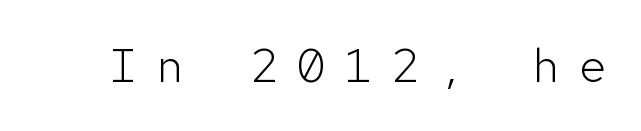
Students, note that the glyphs here are deliberately spaced far apart. Descenders hang freely into open space. The letters carry no serifs — their stems end cleanly without finishing strokes. Weight class: somewhere from thin through regular. Spacing verdict: monospaced, one width for all characters. Unlike italic type, these characters show no tilt at all.
